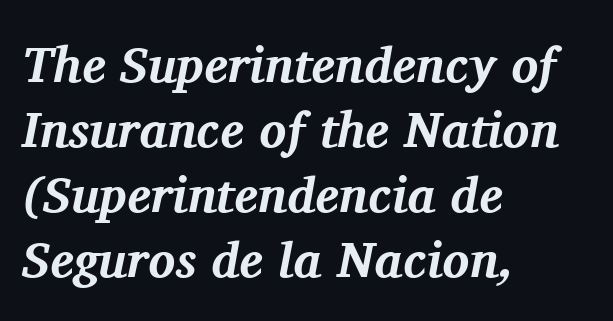
{"serif": "yes", "italic": "yes", "lean": "right", "slant_degrees": 11, "bold": "yes", "weight": "bold", "width": "normal", "stroke_contrast": "medium", "x_height": "medium", "monospaced": "no", "underline": "no", "align": "left", "line_spacing": "normal", "line_spacing_ratio": 1.3, "letter_spacing": "normal", "letter_spacing_em": 0.0, "glyph_px": 50}
